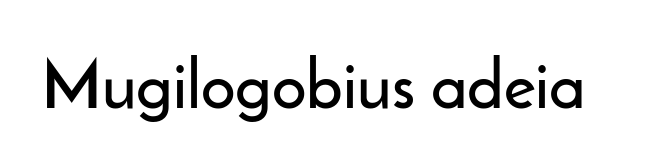
{"serif": "no", "italic": "no", "width": "normal", "stroke_contrast": "low", "x_height": "small", "monospaced": "no", "underline": "no", "letter_spacing": "normal", "letter_spacing_em": 0.0, "glyph_px": 68}
